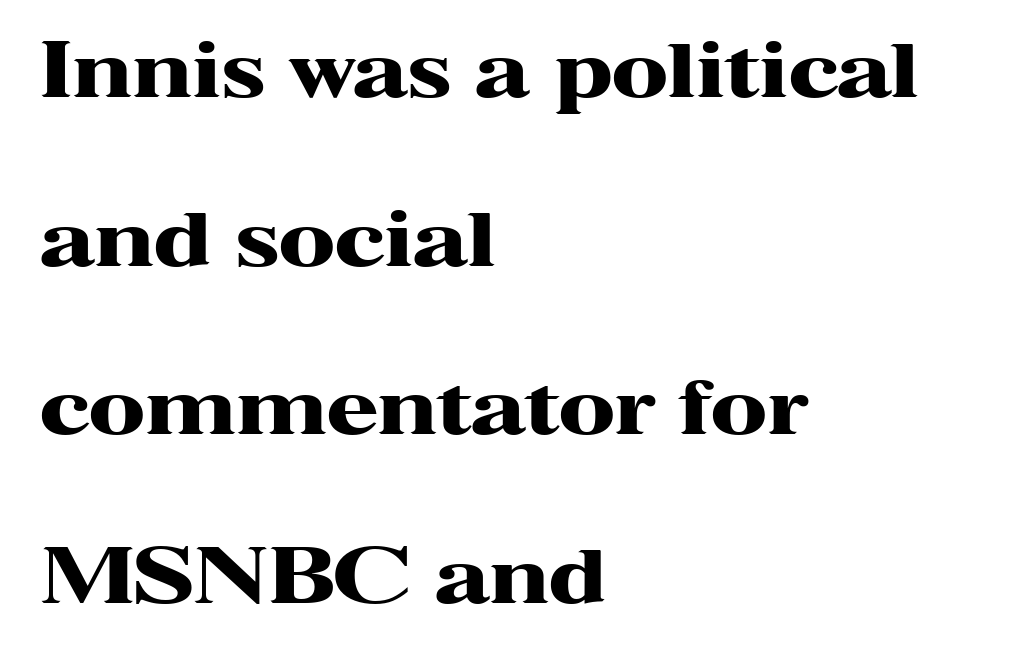
{"serif": "yes", "italic": "no", "bold": "yes", "weight": "heavy", "width": "wide", "stroke_contrast": "high", "x_height": "medium", "monospaced": "no", "underline": "no", "align": "left", "line_spacing": "loose", "line_spacing_ratio": 2.25, "letter_spacing": "normal", "letter_spacing_em": 0.0, "glyph_px": 75}
